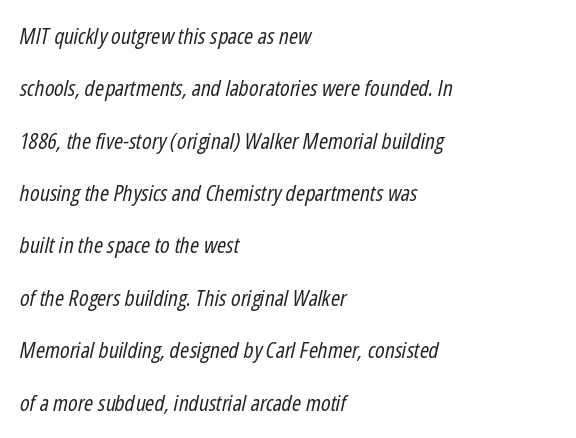
Weight: regular or lighter. Each line starts at the same left margin while the right side varies. Descenders hang freely into open space. Italic? Definitely — the glyphs are oblique.
